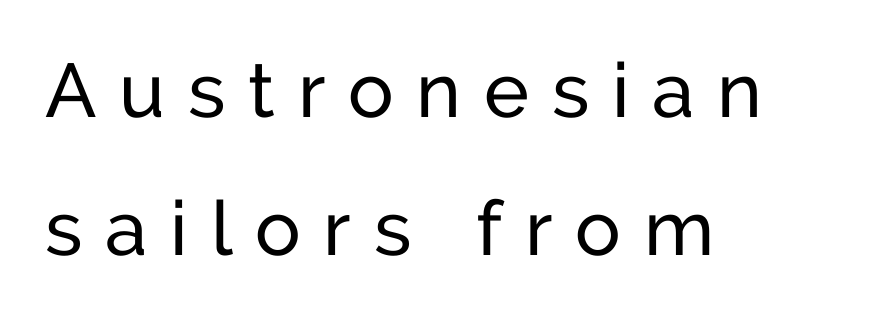
Q: Is the text bold? A: No.
Q: Is the text italic (slanted)? A: No, it is upright.
Q: Is the typeface a serif or a sans-serif typeface? A: Sans-serif.
Q: Is the text underlined? A: No.
Q: How is the paragraph aligned? A: Left-aligned.
Q: Is the spacing between letters normal or unusually wide? A: Unusually wide.
Q: Width (condensed, normal, or wide)? A: Normal.
Q: Stroke contrast? A: Low.
Q: x-height? A: Medium.
Q: Monospaced? A: No.
